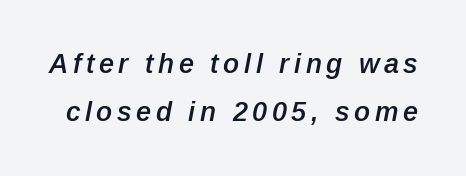
Plain, unruled lines of type. Caption: semibold face, moderately heavy strokes. The glyphs look as if they've been sheared to an angle.
